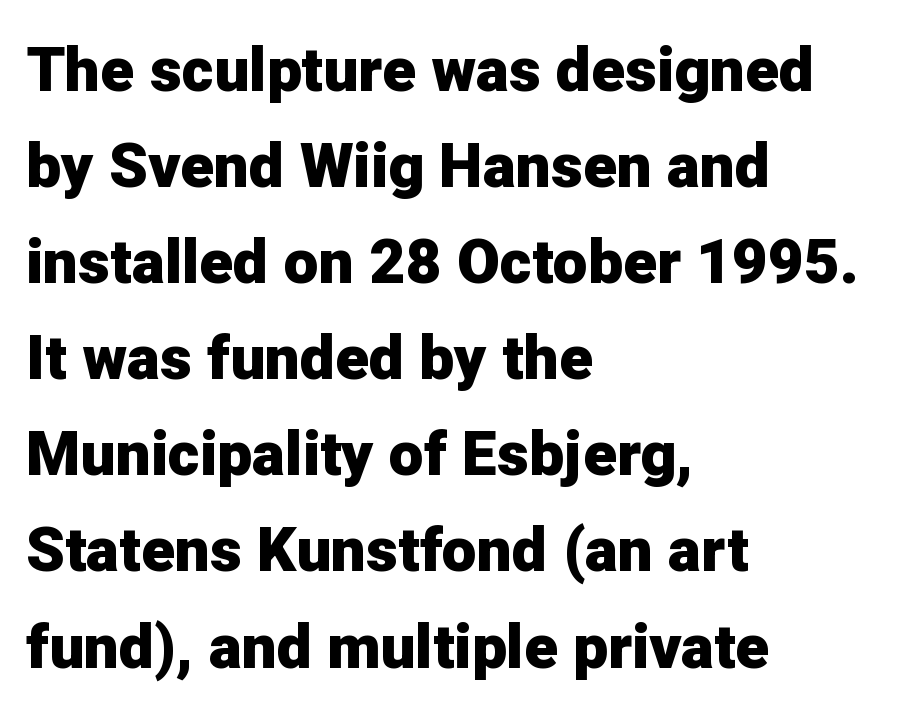
Q: Is the text bold? A: Yes.
Q: Is the text italic (slanted)? A: No, it is upright.
Q: Is the typeface a serif or a sans-serif typeface? A: Sans-serif.
Q: Is the text underlined? A: No.
Q: How is the paragraph aligned? A: Left-aligned.
Q: Is the spacing between letters normal or unusually wide? A: Normal.
Q: Is the spacing between lines tight, normal or loose? A: Normal.
Q: Width (condensed, normal, or wide)? A: Normal.
Q: Stroke contrast? A: Low.
Q: x-height? A: Medium.
Q: Monospaced? A: No.
